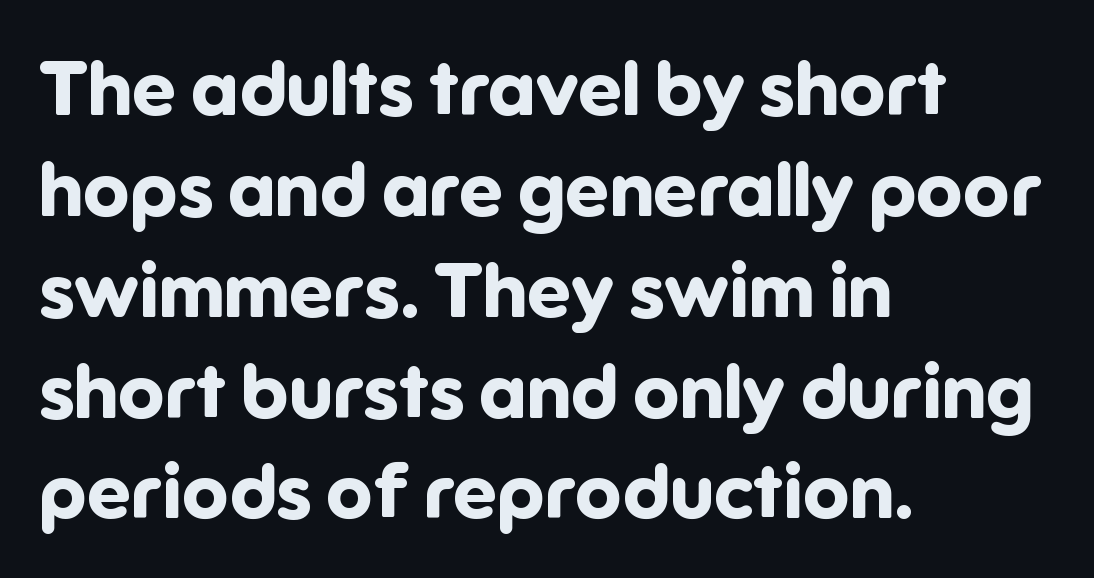
Nothing unusual about the tracking: characters are spaced as the font intends. No italicization has been applied; the sample stays upright. Has an underline been added? It has not. The rendering uses a bold face; every stroke is thick and dark.
